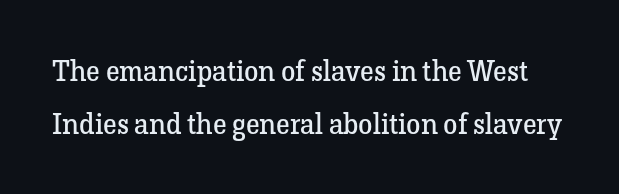
Q: Is the text bold? A: No.
Q: Is the text italic (slanted)? A: No, it is upright.
Q: Is the typeface a serif or a sans-serif typeface? A: Serif.
Q: Is the text underlined? A: No.
Q: Is the spacing between letters normal or unusually wide? A: Normal.
Q: Width (condensed, normal, or wide)? A: Normal.
Q: Stroke contrast? A: Low.
Q: x-height? A: Medium.
Q: Monospaced? A: No.
